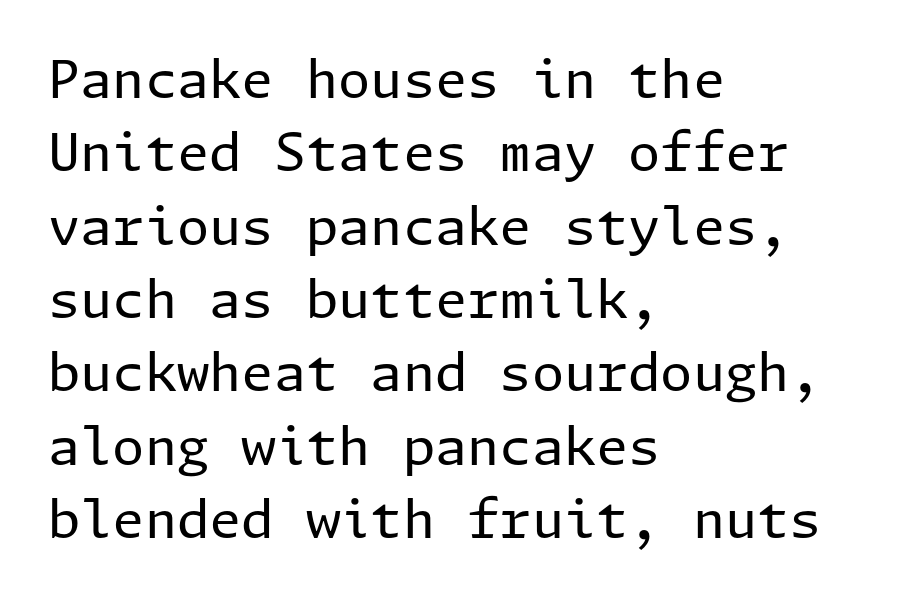
This is not heavy type; no bold has been used. Unlike italic type, these characters show no tilt at all. The passage shown is not underscored anywhere. The glyphs in this specimen are sans serif.
